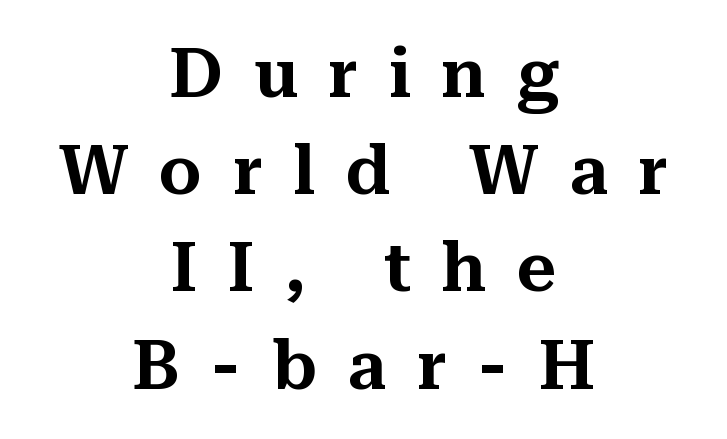
Q: Is the text italic (slanted)? A: No, it is upright.
Q: Is the typeface a serif or a sans-serif typeface? A: Serif.
Q: Is the text underlined? A: No.
Q: How is the paragraph aligned? A: Centered.
Q: Is the spacing between letters normal or unusually wide? A: Unusually wide.
Q: Is the spacing between lines tight, normal or loose? A: Normal.
Q: Width (condensed, normal, or wide)? A: Normal.
Q: Stroke contrast? A: Medium.
Q: x-height? A: Medium.
Q: Monospaced? A: No.
